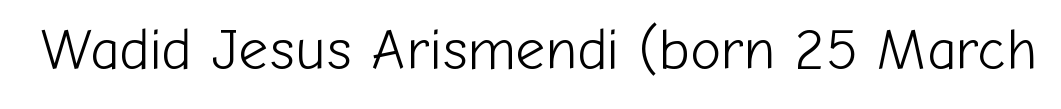
The image shows 58 px light sans-serif type, upright; set normal letter spacing, not underlined; low stroke contrast and a medium x-height.
